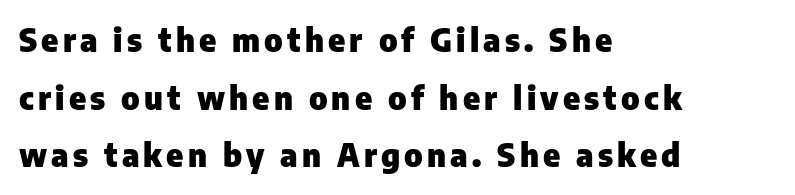
The image shows 32 px heavy sans-serif type, upright; set left-aligned, line spacing 1.8x, not underlined; low stroke contrast and a medium x-height.
